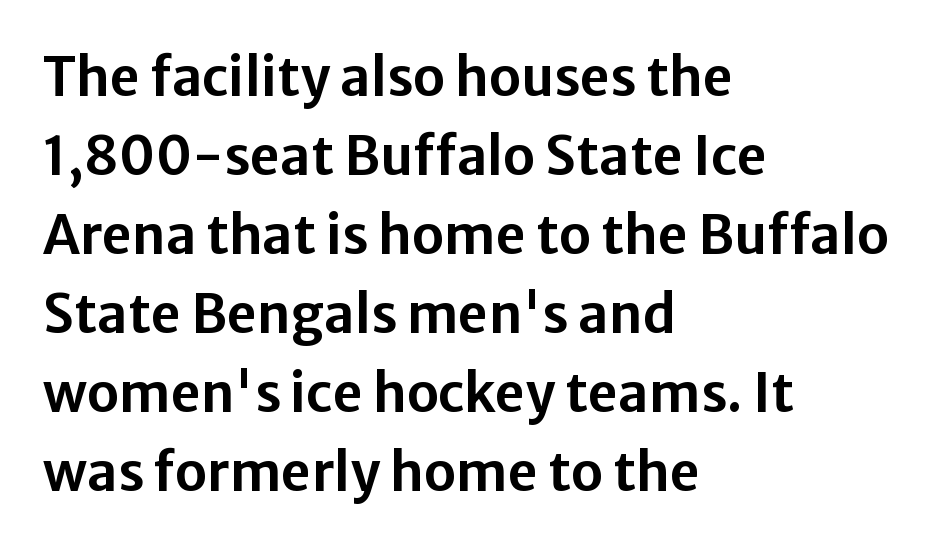
Type style note: lacks serifs. No extra tracking has been applied to these lines. Spacing verdict: proportional, widths tailored to each character. This sample keeps an unexceptional amount of space between lines. Just letters on the line, the space beneath them empty. A student would call this left alignment; a typographer would say flush left, rag right.
